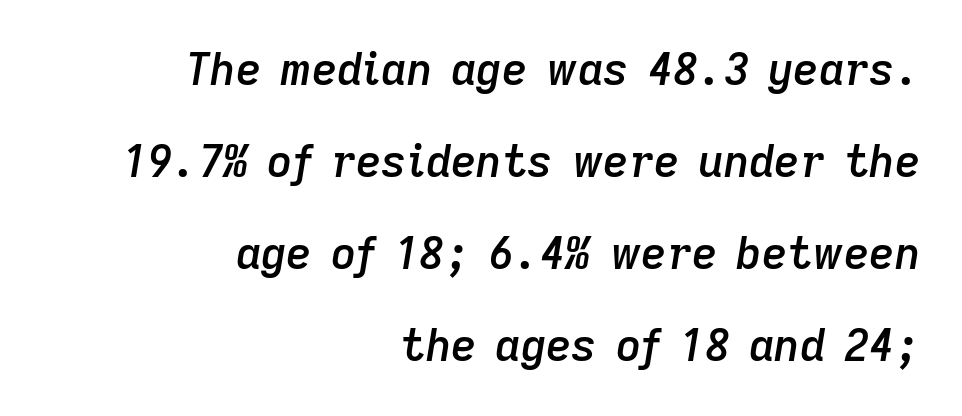
Q: Is the text bold? A: Semi-bold.
Q: Is the text italic (slanted)? A: Yes, it leans right by about 9 degrees.
Q: Is the text underlined? A: No.
Q: How is the paragraph aligned? A: Right-aligned.
Q: Is the spacing between letters normal or unusually wide? A: Normal.
Q: Is the spacing between lines tight, normal or loose? A: Loose.
Q: Width (condensed, normal, or wide)? A: Normal.
Q: Stroke contrast? A: Low.
Q: x-height? A: Medium.
Q: Monospaced? A: No.
